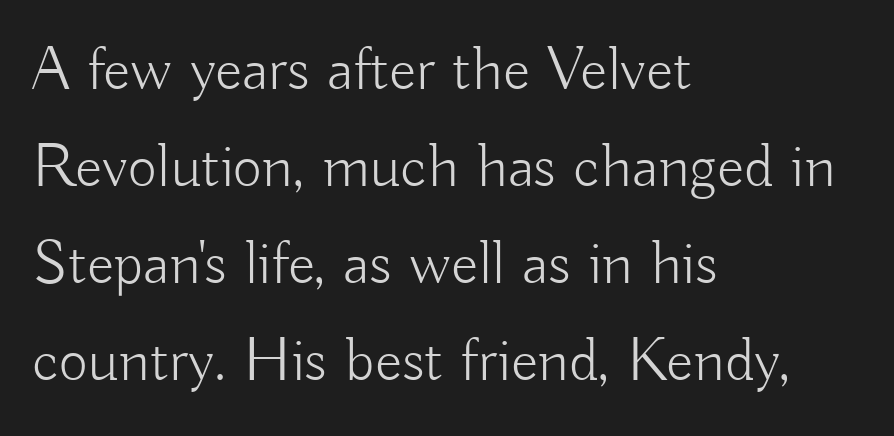
{"serif": "no", "italic": "no", "bold": "no", "weight": "light", "width": "normal", "stroke_contrast": "low", "x_height": "small", "monospaced": "no", "underline": "no", "align": "left", "line_spacing": "normal", "line_spacing_ratio": 1.54, "letter_spacing": "normal", "letter_spacing_em": 0.0, "glyph_px": 63}
